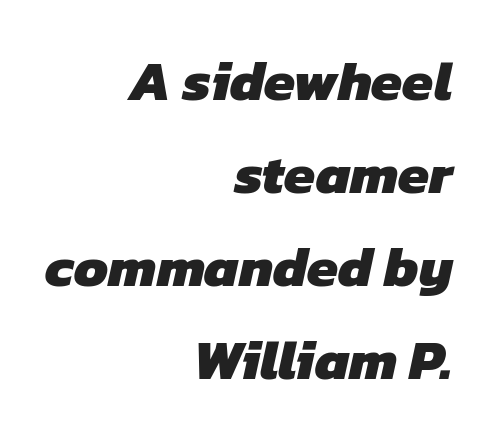
Q: Is the text bold? A: Yes.
Q: Is the typeface a serif or a sans-serif typeface? A: Sans-serif.
Q: Is the text underlined? A: No.
Q: How is the paragraph aligned? A: Right-aligned.
Q: Is the spacing between letters normal or unusually wide? A: Normal.
Q: Is the spacing between lines tight, normal or loose? A: Normal.
Q: Width (condensed, normal, or wide)? A: Normal.
Q: Stroke contrast? A: Low.
Q: x-height? A: Medium.
Q: Monospaced? A: No.
